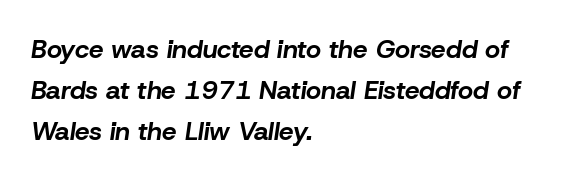
{"italic": "yes", "lean": "right", "slant_degrees": 8, "bold": "yes", "underline": "no", "align": "left", "line_spacing": "normal", "line_spacing_ratio": 1.58, "letter_spacing": "normal", "letter_spacing_em": 0.0, "glyph_px": 26}
